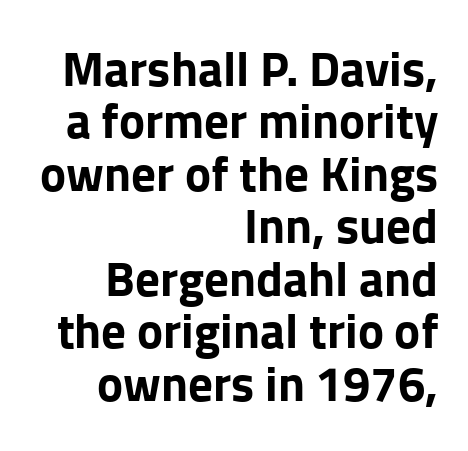
{"serif": "no", "italic": "no", "bold": "yes", "weight": "bold", "width": "normal", "stroke_contrast": "low", "x_height": "medium", "monospaced": "no", "underline": "no", "align": "right", "line_spacing": "tight", "line_spacing_ratio": 1.07, "letter_spacing": "normal", "letter_spacing_em": 0.0, "glyph_px": 49}
